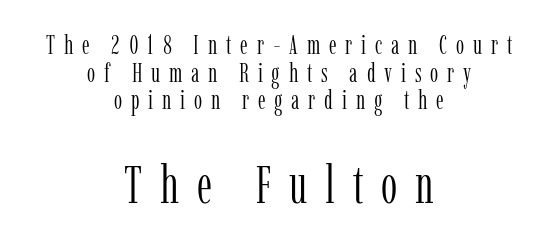
Q: Is the text bold? A: No.
Q: Is the text italic (slanted)? A: No, it is upright.
Q: Is the typeface a serif or a sans-serif typeface? A: Serif.
Q: Is the text underlined? A: No.
Q: How is the paragraph aligned? A: Centered.
Q: Is the spacing between letters normal or unusually wide? A: Unusually wide.
Q: Is the spacing between lines tight, normal or loose? A: Tight.
Q: Which block of text is set in a larger size, the first (top) or the second (bottom)? A: The second (bottom) one.
Q: Width (condensed, normal, or wide)? A: Condensed.
Q: Stroke contrast? A: Low.
Q: x-height? A: Medium.
Q: Monospaced? A: No.
